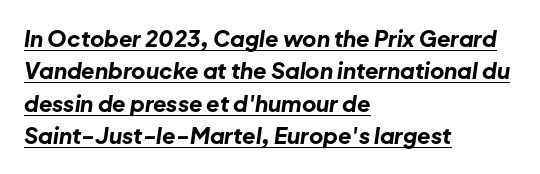
Every letter is thick-stroked: bold, no question. Horizontally, the lines are justified to the leading edge only. The rows are spaced the way most documents space them. Observe the lean: these are italic letterforms. What decoration does the sample have? An underline. Students, note that the glyphs here touch the page at normal intervals.
